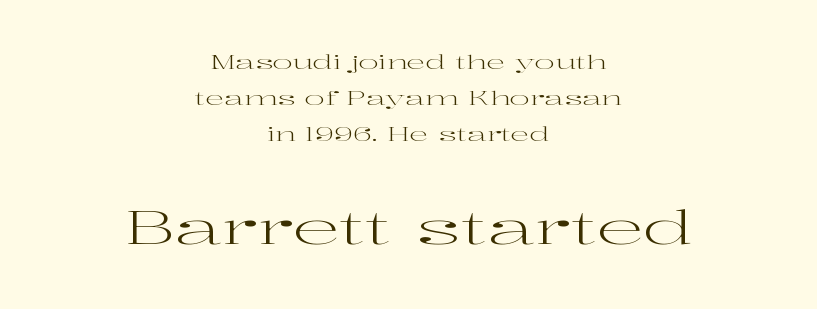
The image shows 47 px regular-weight, wide serif type, upright; set centered, line spacing 1.89x, normal letter spacing, not underlined; the second (bottom) block is 2.47x larger; high stroke contrast and a medium x-height.
